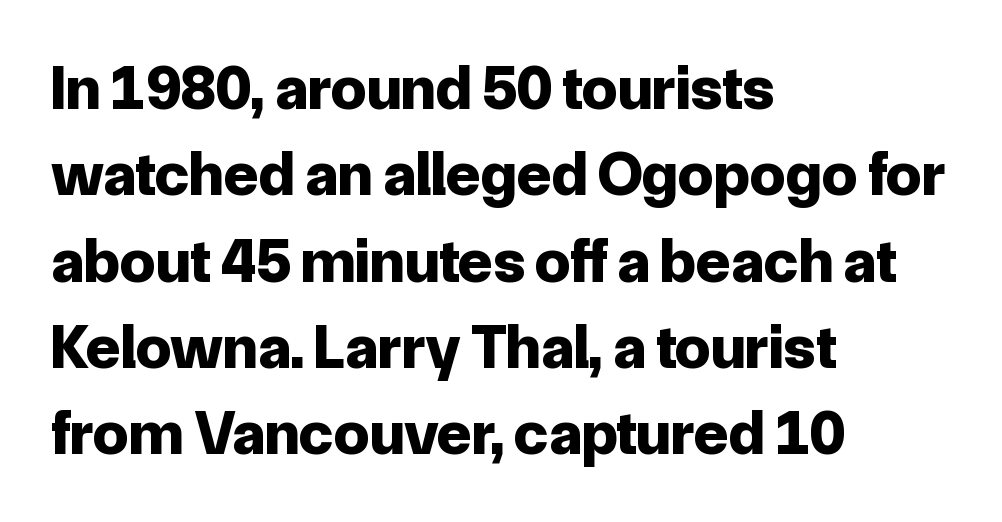
{"serif": "no", "italic": "no", "bold": "yes", "weight": "bold", "width": "normal", "stroke_contrast": "low", "x_height": "medium", "monospaced": "no", "underline": "no", "align": "left", "line_spacing": "normal", "line_spacing_ratio": 1.37, "letter_spacing": "normal", "letter_spacing_em": 0.0, "glyph_px": 63}
